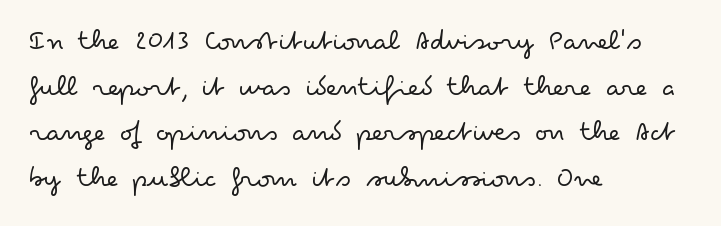
The image shows 30 px light, wide sans-serif type, upright; set left-aligned, normal line spacing (1.52x), normal letter spacing, not underlined; low stroke contrast and a small x-height.
